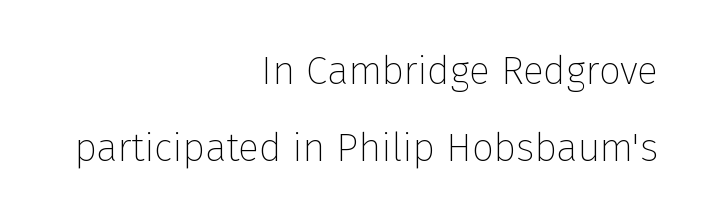
The lines are quadded right. Note the varied advance widths — an 'i' is clearly narrower than an 'm'. This sample uses a sans-serif face. The letters stand straight up with perfectly vertical stems. Only glyphs here, with clear space below each row. On a weight scale, this lands at 450 or below.
